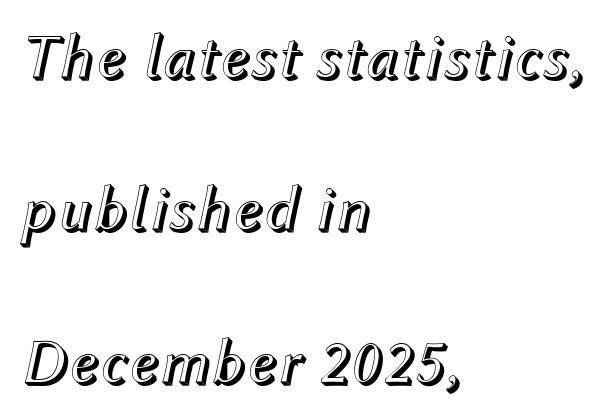
The image shows 64 px text type, italic (leaning right); set left-aligned, loose line spacing (2.38x), normal letter spacing, not underlined; a medium x-height.
